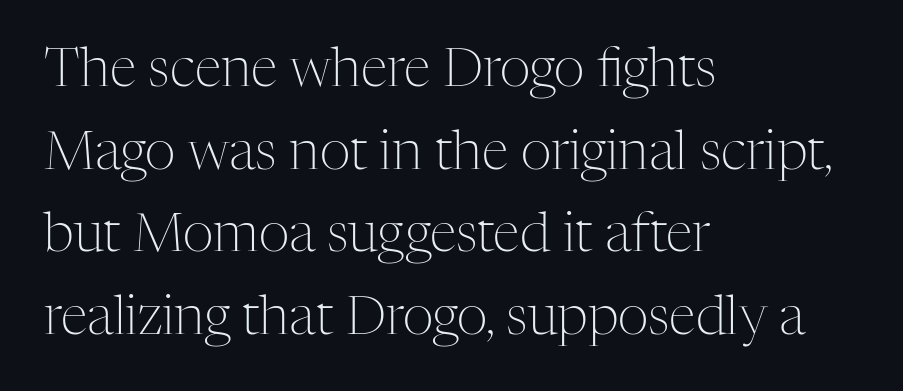
The image shows 54 px light serif type, upright; set left-aligned, normal line spacing (1.53x), normal letter spacing, not underlined; medium stroke contrast and a medium x-height.
